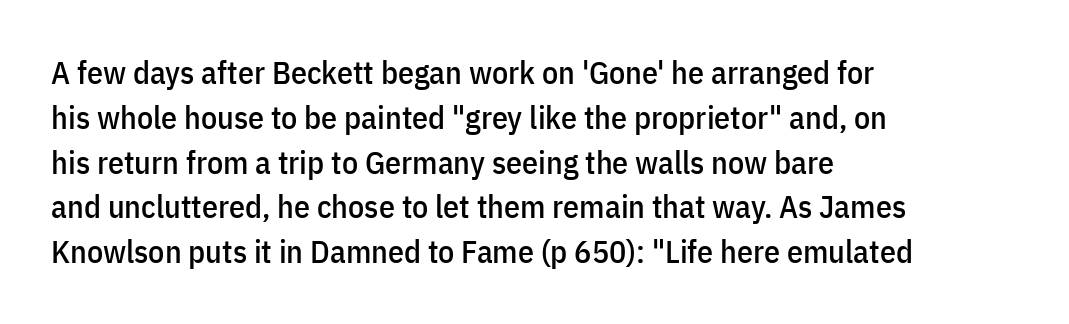
Q: Is the text italic (slanted)? A: No, it is upright.
Q: Is the typeface a serif or a sans-serif typeface? A: Sans-serif.
Q: Is the text underlined? A: No.
Q: How is the paragraph aligned? A: Left-aligned.
Q: Is the spacing between letters normal or unusually wide? A: Normal.
Q: Is the spacing between lines tight, normal or loose? A: Normal.
Q: Width (condensed, normal, or wide)? A: Condensed.
Q: Stroke contrast? A: Low.
Q: x-height? A: Medium.
Q: Monospaced? A: No.
